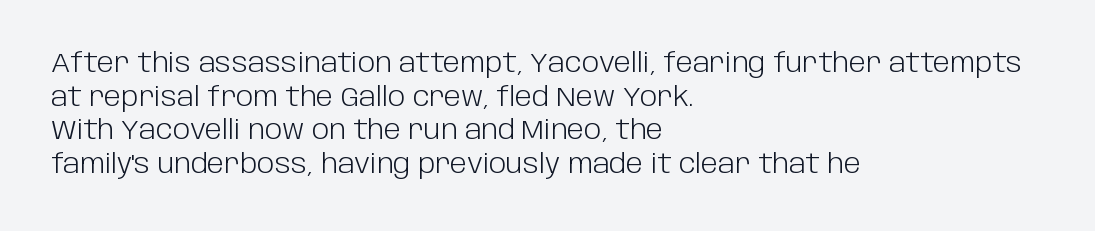
The image shows 26 px text type, upright; set left-aligned, normal line spacing (1.29x), normal letter spacing, not underlined.
